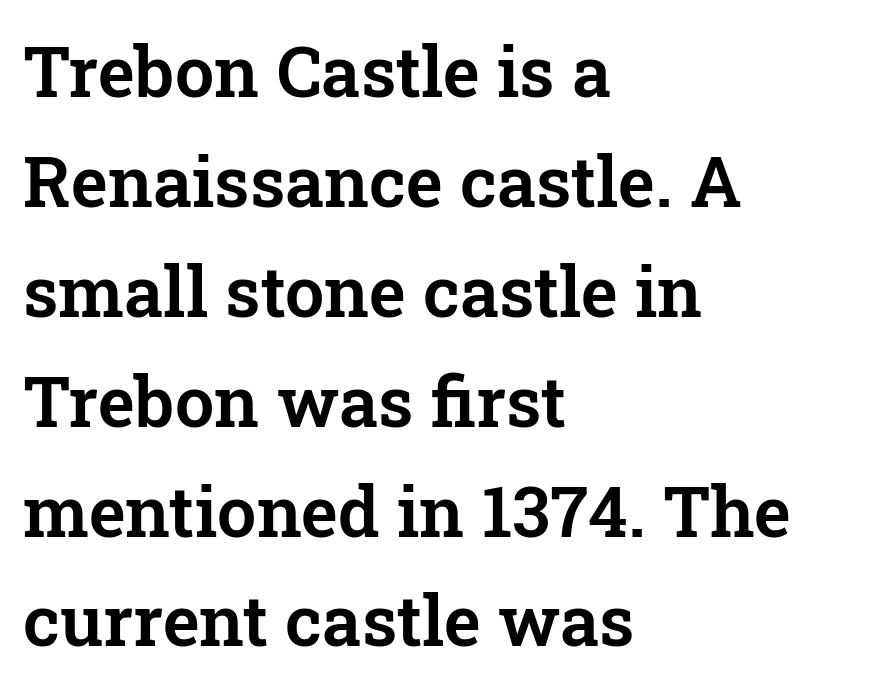
Q: Is the text italic (slanted)? A: No, it is upright.
Q: Is the typeface a serif or a sans-serif typeface? A: Serif.
Q: Is the text underlined? A: No.
Q: How is the paragraph aligned? A: Left-aligned.
Q: Is the spacing between letters normal or unusually wide? A: Normal.
Q: Is the spacing between lines tight, normal or loose? A: Normal.
Q: Width (condensed, normal, or wide)? A: Normal.
Q: Stroke contrast? A: Low.
Q: x-height? A: Medium.
Q: Monospaced? A: No.
